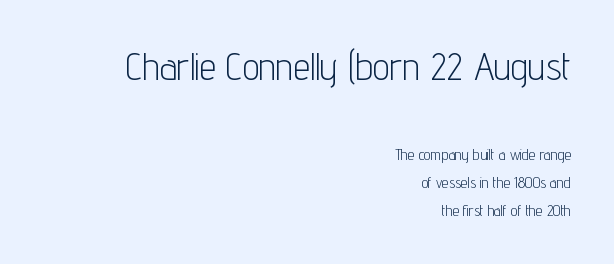
{"serif": "no", "italic": "no", "bold": "no", "weight": "light", "width": "condensed", "stroke_contrast": "low", "x_height": "medium", "monospaced": "no", "underline": "no", "align": "right", "line_spacing_ratio": 1.88, "letter_spacing": "normal", "letter_spacing_em": 0.0, "larger_block": "first", "size_ratio": 2.53, "glyph_px": 38}
